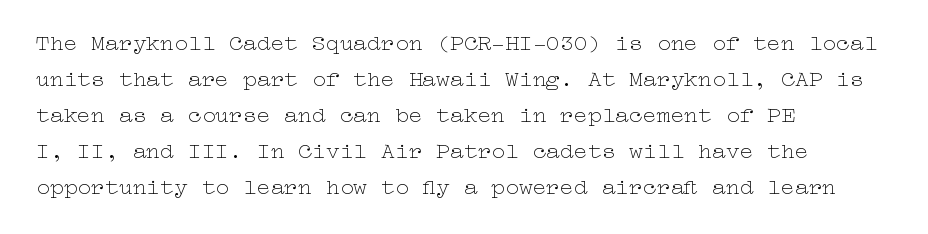
Q: Is the text bold? A: No.
Q: Is the text italic (slanted)? A: No, it is upright.
Q: Is the text underlined? A: No.
Q: How is the paragraph aligned? A: Left-aligned.
Q: Is the spacing between letters normal or unusually wide? A: Normal.
Q: Is the spacing between lines tight, normal or loose? A: Normal.
